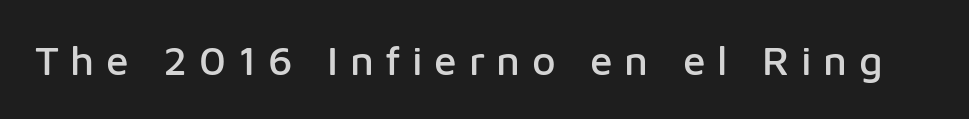
Q: Is the text italic (slanted)? A: No, it is upright.
Q: Is the typeface a serif or a sans-serif typeface? A: Sans-serif.
Q: Is the text underlined? A: No.
Q: Is the spacing between letters normal or unusually wide? A: Unusually wide.
Q: Width (condensed, normal, or wide)? A: Normal.
Q: Stroke contrast? A: Low.
Q: x-height? A: Medium.
Q: Monospaced? A: No.
